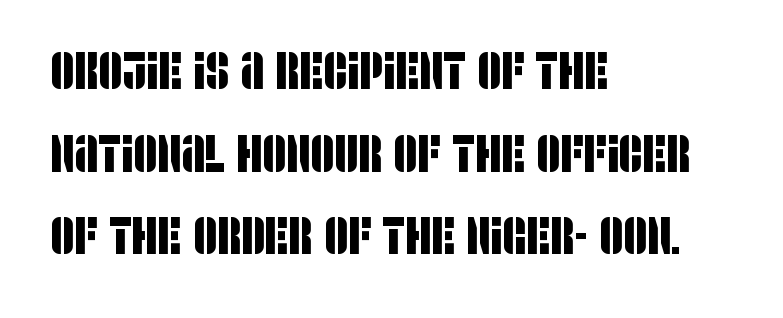
Q: Is the typeface a serif or a sans-serif typeface? A: Sans-serif.
Q: Is the text underlined? A: No.
Q: How is the paragraph aligned? A: Left-aligned.
Q: Is the spacing between letters normal or unusually wide? A: Normal.
Q: Is the spacing between lines tight, normal or loose? A: Normal.
Q: Width (condensed, normal, or wide)? A: Condensed.
Q: Stroke contrast? A: Low.
Q: x-height? A: Large.
Q: Monospaced? A: No.
